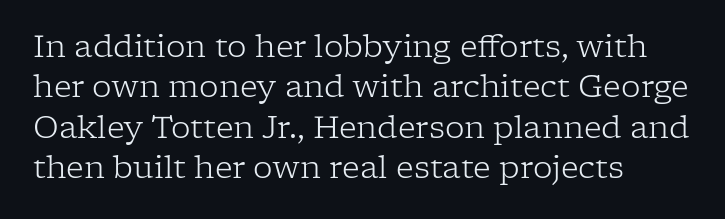
This is not heavy type; no bold has been used. One glance says typical: line gaps are just what's usual. Nothing unusual about the tracking: characters are spaced as the font intends. Do the letters lean? They stand straight. Spacing verdict: proportional, widths tailored to each character. A student would call this left alignment; a typographer would say flush left, rag right.
